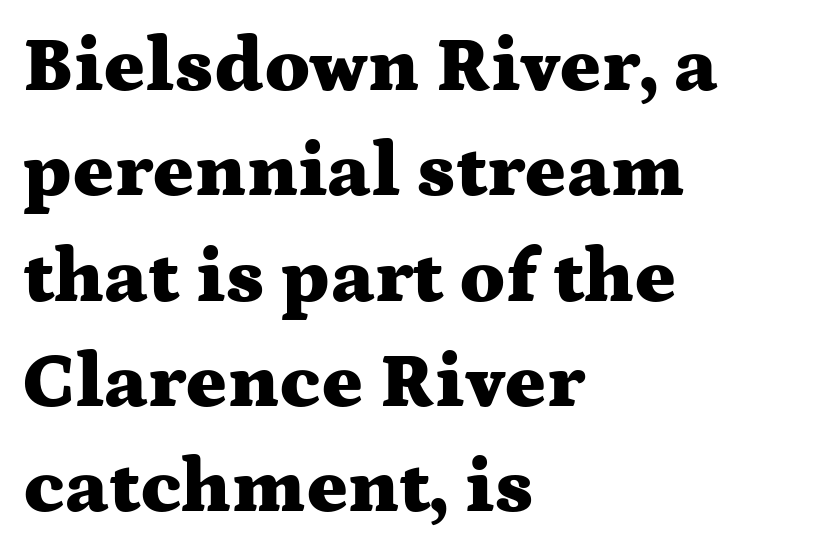
A typesetter would call this proportional, since set widths differ per character. The typography opts for an upright posture over an oblique one. Nobody drew a line under any word here. Typesetter's note: full bold, strokes at maximum text heaviness. Are there feet on the stems? There are — it's a serif.
